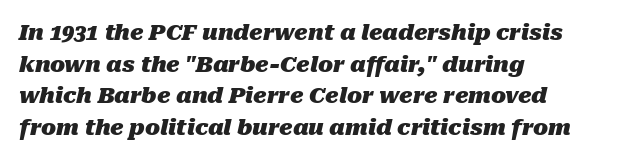
Short note: letters normally spaced. The compositor pushed each line to the left boundary. Descenders hang freely into open space. The rendering uses a moderate line-height, typical for paragraphs. Would a proofreader flag this as italicized? Yes. How heavy is the stroke? Heavy — this is a bold.
